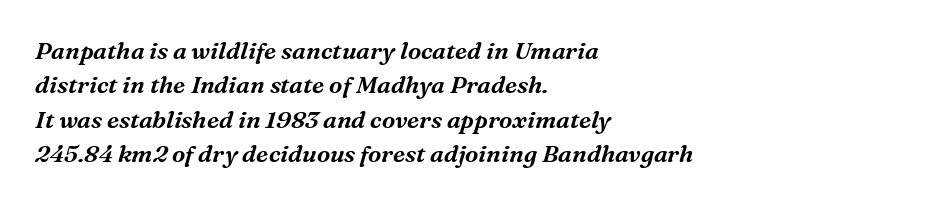
Slant detected: the letters are inclined. The rendering keeps characters at their native spacing. Where is the straight margin? On the left. Normally led — the rows are evenly, conventionally spaced. Any mark beneath the type? The region is blank.
